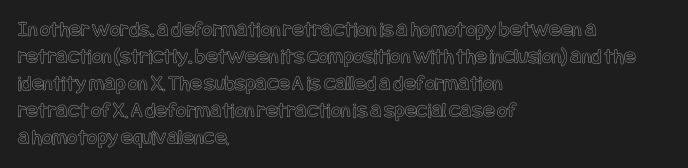
The horizontal fit of the characters is conventional and even. The typesetter chose a ragged-right arrangement here. Upright lettering throughout. The specimen omits any rule beneath the text block's lines.
